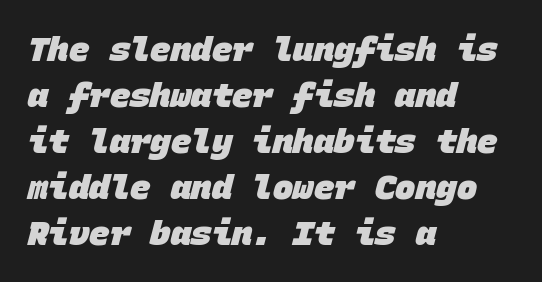
In terms of leading, this rendering sits right in the middle. Between one letter and the next there's only the usual sliver of space. The passage shown is emphatically bold. This rendering features lettering with no underline. In CSS terms this would be text-align: left.
